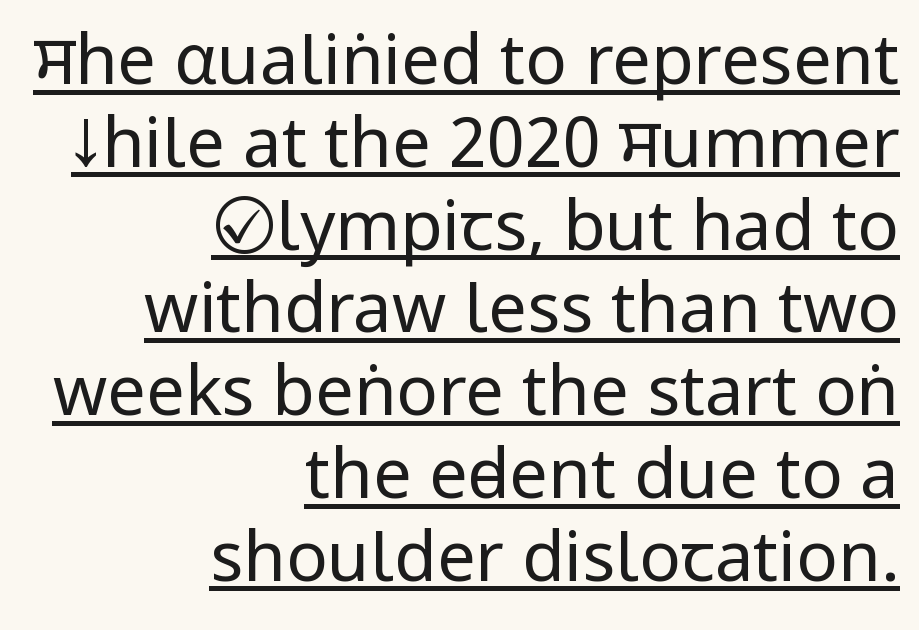
Unbolded letterforms with no extra heft. Quick note: underline on. Do the characters align in a grid? No, the font is proportional. Words appear dense and cohesive because spacing is normal.
